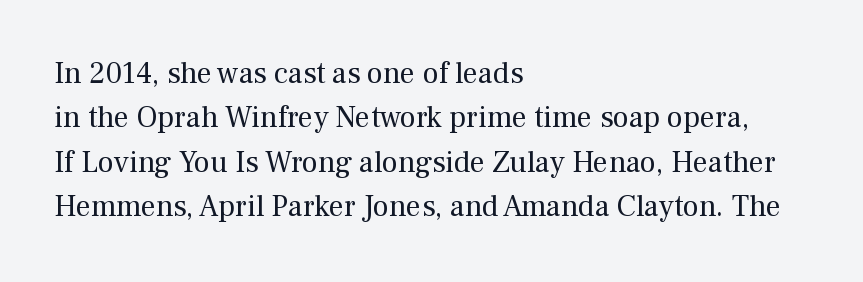
{"serif": "yes", "italic": "no", "bold": "no", "weight": "regular", "width": "normal", "stroke_contrast": "medium", "x_height": "medium", "monospaced": "no", "underline": "no", "align": "left", "line_spacing": "normal", "line_spacing_ratio": 1.48, "letter_spacing": "normal", "letter_spacing_em": 0.0, "glyph_px": 30}
